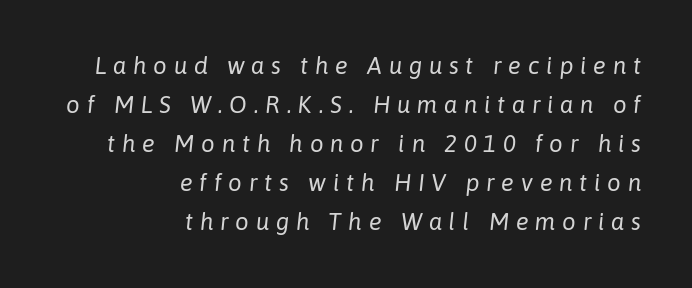
The image shows 24 px text type, italic (leaning right); set right-aligned, normal line spacing (1.63x), unusually wide letter spacing (+0.28 em), not underlined.
